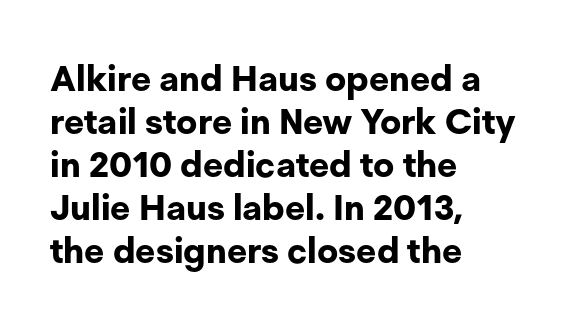
Reading down the block, your eye returns to a fixed left position each line. When letters stand straight like this, we call the style roman or upright. Each row of text sits above clean, open space. Grotesque or geometric, the face here clearly has no serifs. No extra tracking has been applied to these lines.
